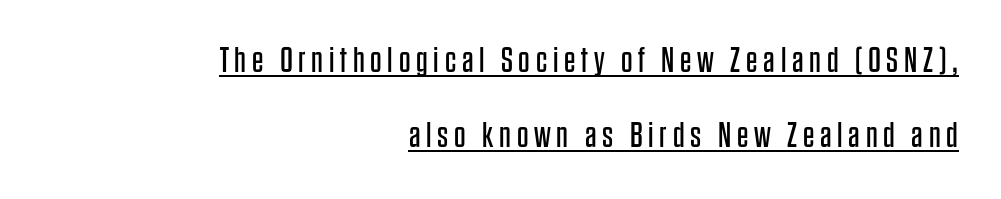
Q: Is the text bold? A: No.
Q: Is the text italic (slanted)? A: No, it is upright.
Q: Is the typeface a serif or a sans-serif typeface? A: Sans-serif.
Q: Is the text underlined? A: Yes.
Q: How is the paragraph aligned? A: Right-aligned.
Q: Is the spacing between lines tight, normal or loose? A: Loose.
Q: Width (condensed, normal, or wide)? A: Condensed.
Q: Stroke contrast? A: Low.
Q: x-height? A: Large.
Q: Monospaced? A: No.
